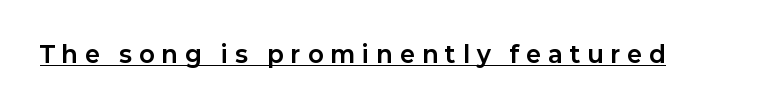
{"italic": "no", "bold": "yes", "underline": "yes", "letter_spacing": "wide", "letter_spacing_em": 0.32, "glyph_px": 23}
